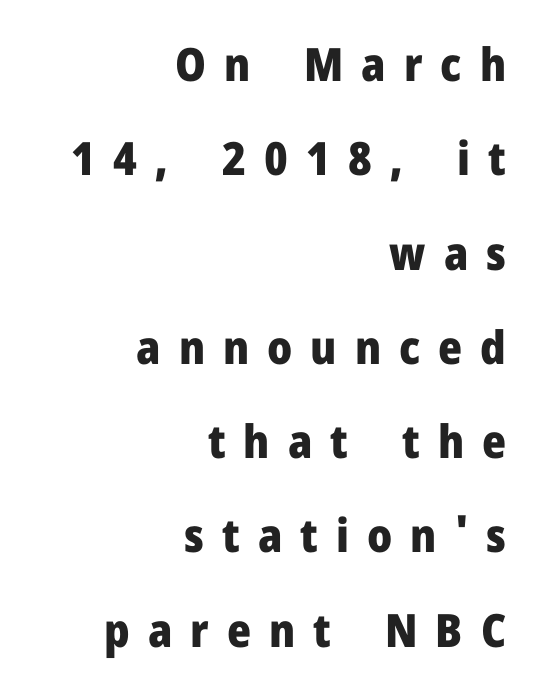
In terms of letterspacing, this is a distinctly airy, spread setting. The typeface chosen for these lines omits serifs. Its strokes are broad and dark, the hallmark of bold type. The typography opts for an upright posture over an oblique one.
